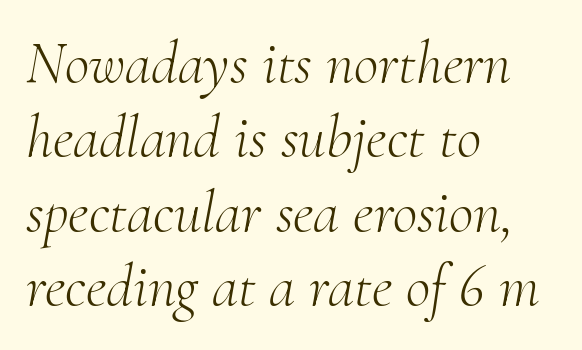
The image shows 60 px light serif type, italic (leaning right); set left-aligned, line spacing 1.24x, normal letter spacing, not underlined; medium stroke contrast and a small x-height.
